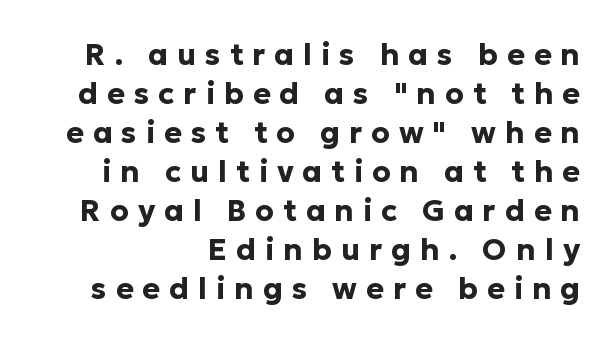
The space directly below the letters is spotless. Character widths vary here, with narrow letters taking less room than wide ones. Regarding serifs, this sample does without them. These lines stack with their right ends in a neat column. Italic? Not at all — the glyphs are vertical.
